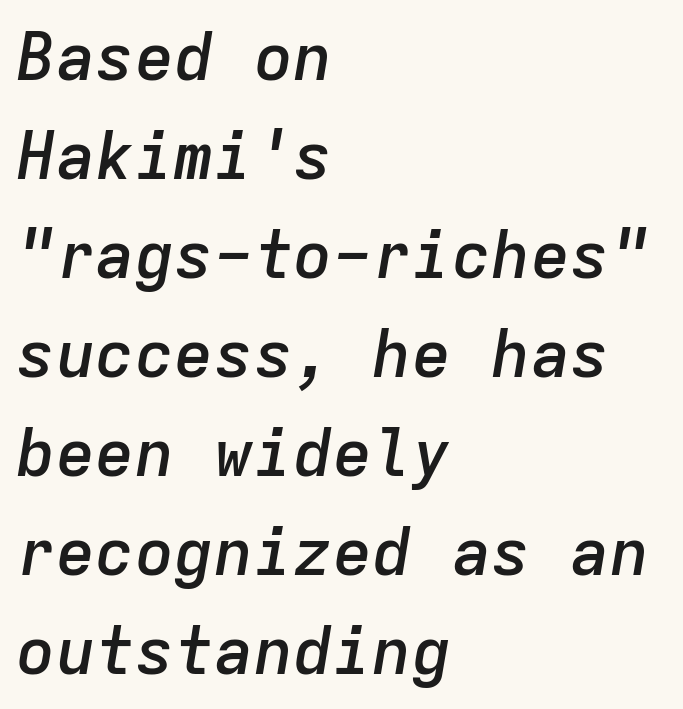
In terms of letterspacing, this is plain default setting. In terms of leading, this rendering sits right in the middle. The passage shown is not underscored anywhere. Posture: slanted. Bold? Not quite — semibold, heavier than regular but stopping short. You could count columns in this text — the font is strictly monospaced.
